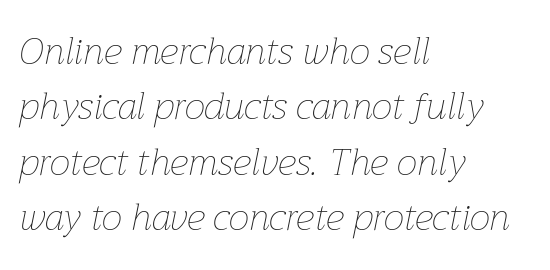
{"italic": "yes", "lean": "right", "slant_degrees": 12, "bold": "no", "weight": "thin", "width": "normal", "stroke_contrast": "low", "x_height": "medium", "monospaced": "no", "underline": "no", "align": "left", "line_spacing": "normal", "line_spacing_ratio": 1.5, "letter_spacing": "normal", "letter_spacing_em": 0.0, "glyph_px": 37}
